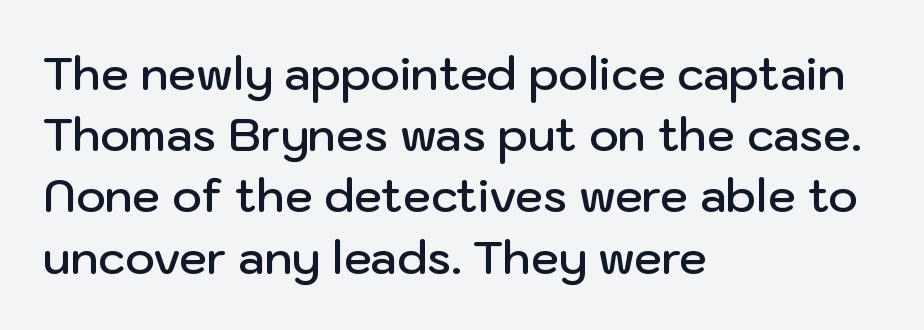
Q: Is the text bold? A: Semi-bold.
Q: Is the text italic (slanted)? A: No, it is upright.
Q: Is the typeface a serif or a sans-serif typeface? A: Sans-serif.
Q: Is the text underlined? A: No.
Q: How is the paragraph aligned? A: Left-aligned.
Q: Is the spacing between letters normal or unusually wide? A: Normal.
Q: Is the spacing between lines tight, normal or loose? A: Normal.
Q: Width (condensed, normal, or wide)? A: Normal.
Q: Stroke contrast? A: Low.
Q: x-height? A: Medium.
Q: Monospaced? A: No.
